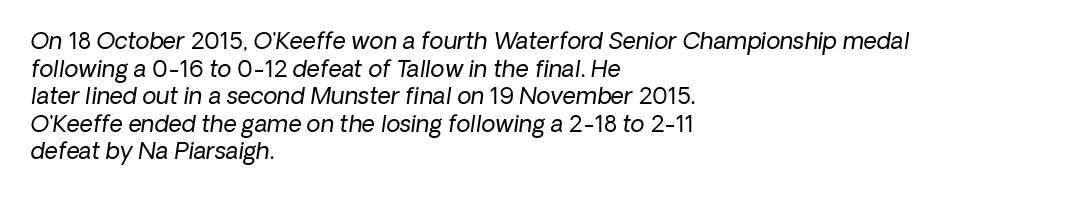
Q: Is the text bold? A: No.
Q: Is the text italic (slanted)? A: Yes, it leans right by about 8 degrees.
Q: Is the text underlined? A: No.
Q: How is the paragraph aligned? A: Left-aligned.
Q: Is the spacing between letters normal or unusually wide? A: Normal.
